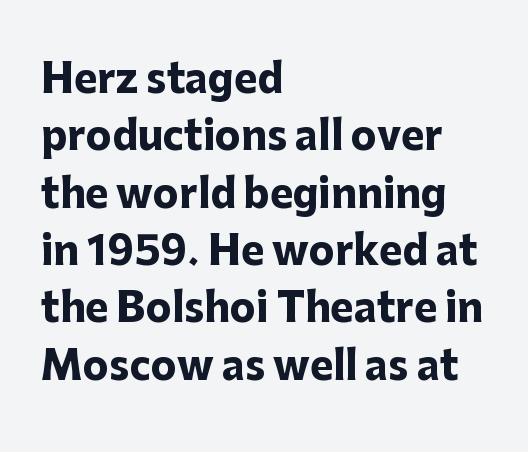
The passage shown is typed in a proportional face where columns would drift. Do the letters lean? They stand straight. Check under the words: just untouched page. No feet cap the strokes, marking this as sans-serif type. Where is the straight margin? On the left. Default kerning and tracking; the words read as compact shapes.
